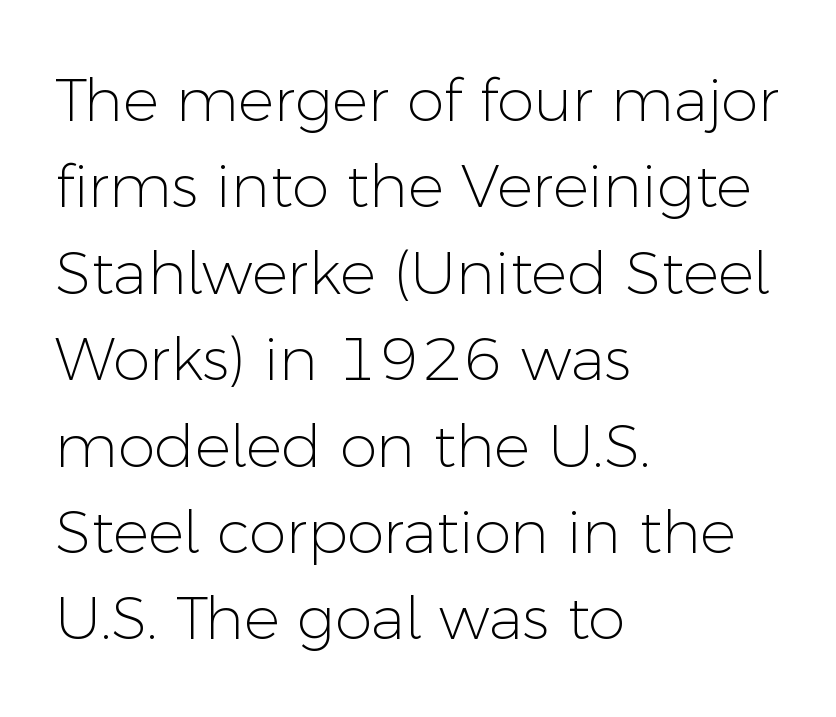
Quick note: interline space is typical. Ascenders rise straight up at ninety degrees. Every row of glyphs begins at an identical x-position on the left. This reads as an unemphasized weight, regular at the heaviest. Descender tails drop into unmarked territory.
